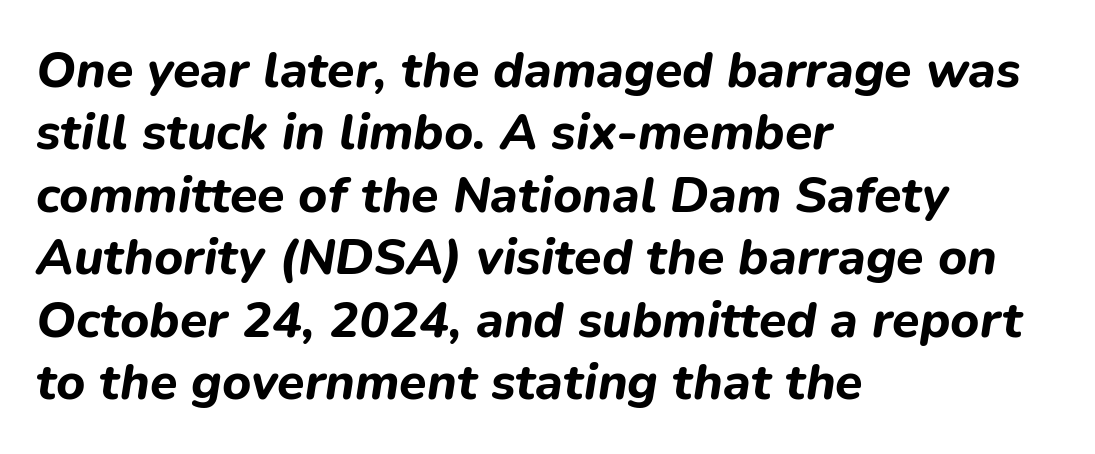
The image shows 50 px bold type, italic (leaning right); set left-aligned, normal line spacing (1.25x), normal letter spacing, not underlined; low stroke contrast and a medium x-height.
